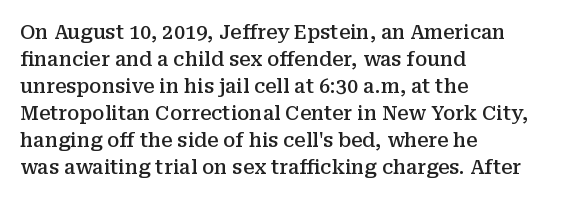
The image shows 20 px text type, upright; set left-aligned, normal line spacing (1.35x), normal letter spacing, not underlined.
